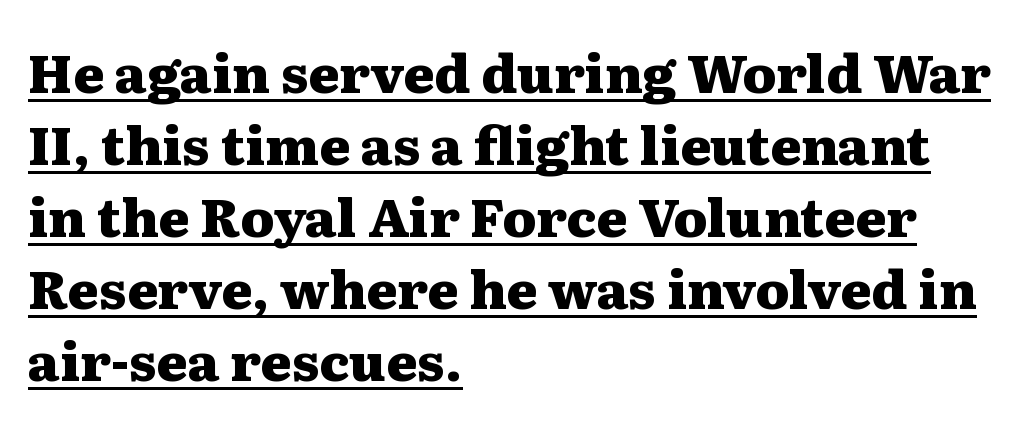
The face used here is proportionally spaced, like ordinary book or web type. Posture: vertical. Stroke thickness is high; the sample reads as a true bold. Each line of the rendering has a horizontal stroke beneath the glyphs. Where is the straight margin? On the left.
